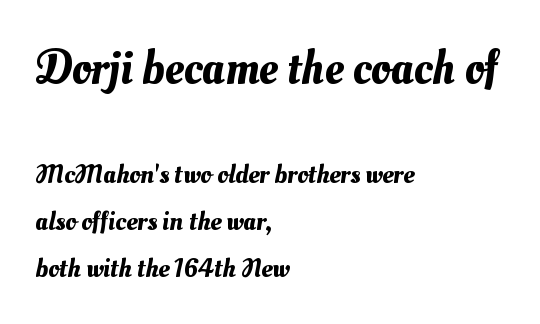
Q: Is the text underlined? A: No.
Q: How is the paragraph aligned? A: Left-aligned.
Q: Is the spacing between letters normal or unusually wide? A: Normal.
Q: Which block of text is set in a larger size, the first (top) or the second (bottom)? A: The first (top) one.
Q: Width (condensed, normal, or wide)? A: Normal.
Q: Stroke contrast? A: Medium.
Q: x-height? A: Small.
Q: Monospaced? A: No.
